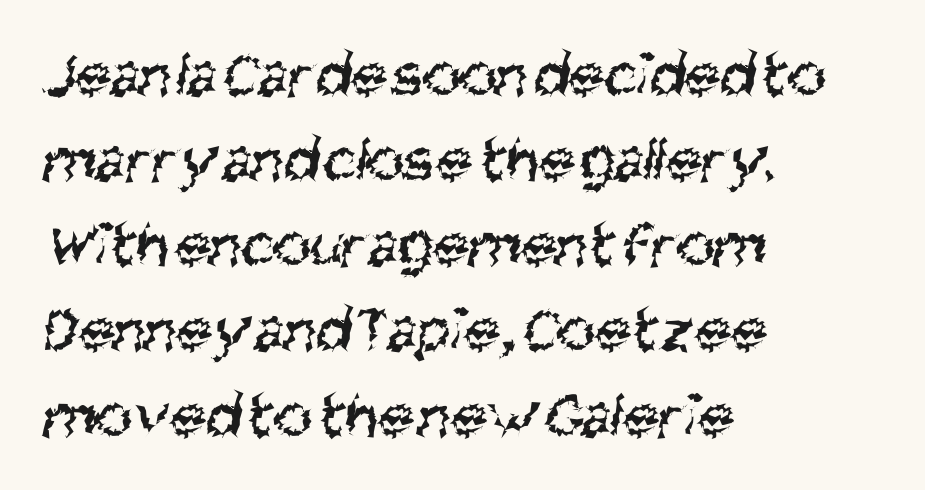
The image shows 65 px regular-weight, condensed sans-serif type; set left-aligned, normal line spacing (1.31x), normal letter spacing, not underlined; medium stroke contrast and a large x-height.
